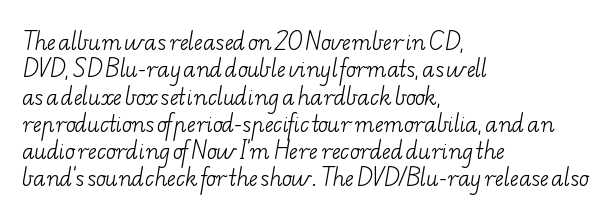
Q: Is the text bold? A: No.
Q: Is the text underlined? A: No.
Q: How is the paragraph aligned? A: Left-aligned.
Q: Is the spacing between letters normal or unusually wide? A: Normal.
Q: Is the spacing between lines tight, normal or loose? A: Normal.
